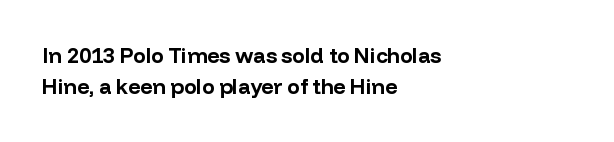
{"italic": "no", "bold": "yes", "underline": "no", "align": "left", "line_spacing": "normal", "line_spacing_ratio": 1.47, "letter_spacing": "normal", "letter_spacing_em": 0.0, "glyph_px": 21}
